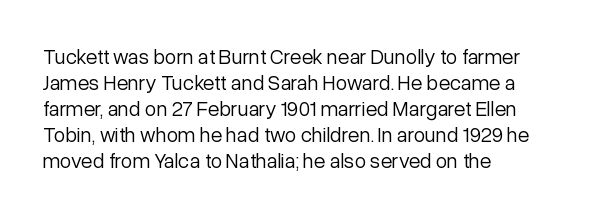
{"italic": "no", "bold": "no", "underline": "no", "align": "left", "line_spacing_ratio": 1.24, "letter_spacing": "normal", "letter_spacing_em": 0.0, "glyph_px": 21}
